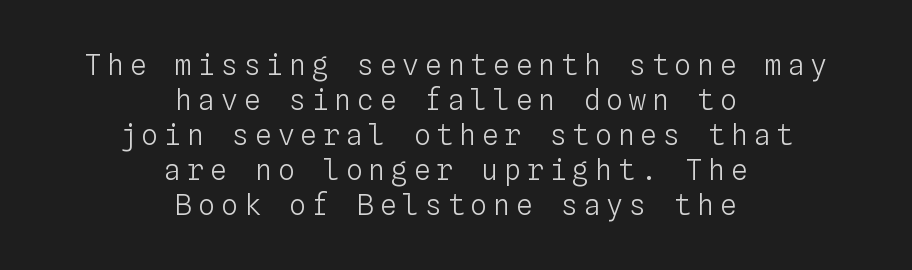
You could count columns in this text — the font is strictly monospaced. Italic: no, the glyphs are upright roman. The rendering uses a moderate line-height, typical for paragraphs. What stands out about the letter spacing? Its width — letters are far apart. Type without underlining. The lines in this sample share a center point and differ in where they start and stop.
